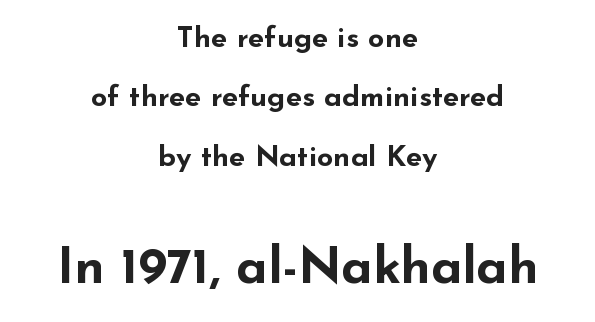
The image shows 51 px bold, wide sans-serif type, upright; set centered, loose line spacing (2.05x), normal letter spacing, not underlined; the second (bottom) block is 1.76x larger; low stroke contrast and a small x-height.
